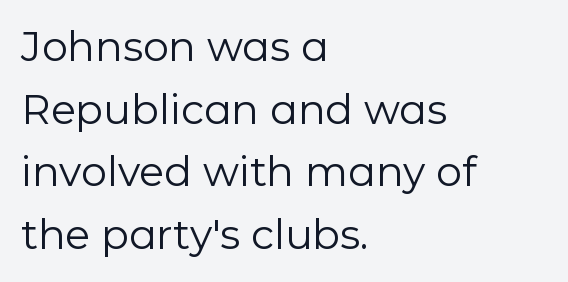
The image shows 41 px regular-weight sans-serif type, upright; set left-aligned, normal line spacing (1.53x), normal letter spacing, not underlined; low stroke contrast and a medium x-height.
